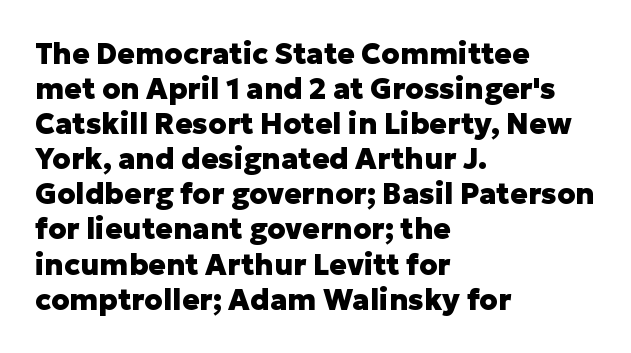
Q: Is the text bold? A: Yes.
Q: Is the text italic (slanted)? A: No, it is upright.
Q: Is the typeface a serif or a sans-serif typeface? A: Sans-serif.
Q: Is the text underlined? A: No.
Q: How is the paragraph aligned? A: Left-aligned.
Q: Is the spacing between letters normal or unusually wide? A: Normal.
Q: Width (condensed, normal, or wide)? A: Normal.
Q: Stroke contrast? A: Low.
Q: x-height? A: Medium.
Q: Monospaced? A: No.
